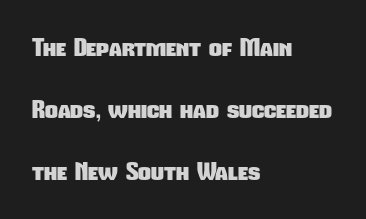
Q: Is the text bold? A: Yes.
Q: Is the text underlined? A: No.
Q: How is the paragraph aligned? A: Left-aligned.
Q: Is the spacing between letters normal or unusually wide? A: Normal.
Q: Is the spacing between lines tight, normal or loose? A: Loose.
